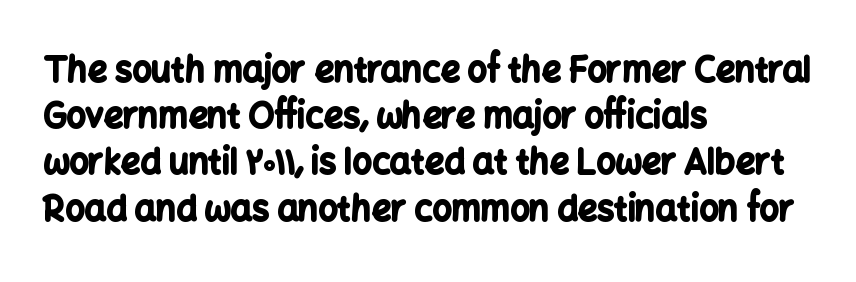
The image shows 34 px bold sans-serif type, upright; set left-aligned, normal line spacing (1.36x), normal letter spacing, not underlined; low stroke contrast and a medium x-height.
